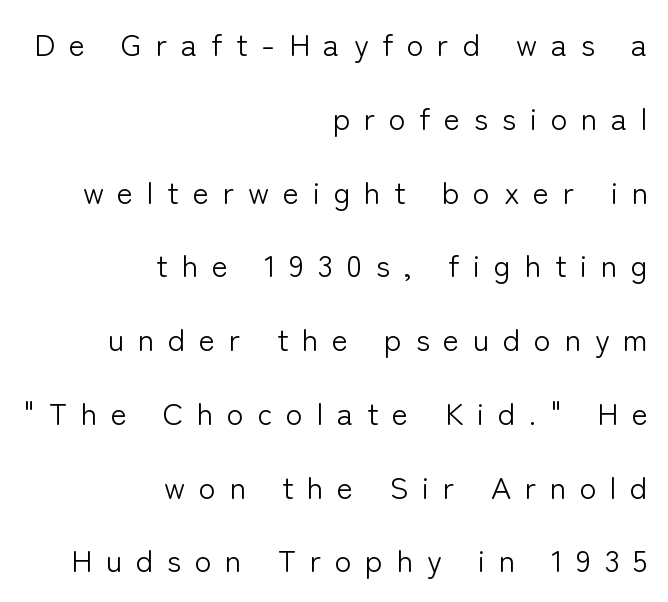
Q: Is the text bold? A: No.
Q: Is the text italic (slanted)? A: No, it is upright.
Q: Is the typeface a serif or a sans-serif typeface? A: Sans-serif.
Q: Is the text underlined? A: No.
Q: How is the paragraph aligned? A: Right-aligned.
Q: Is the spacing between letters normal or unusually wide? A: Unusually wide.
Q: Is the spacing between lines tight, normal or loose? A: Loose.
Q: Width (condensed, normal, or wide)? A: Normal.
Q: Stroke contrast? A: Low.
Q: x-height? A: Medium.
Q: Monospaced? A: No.
